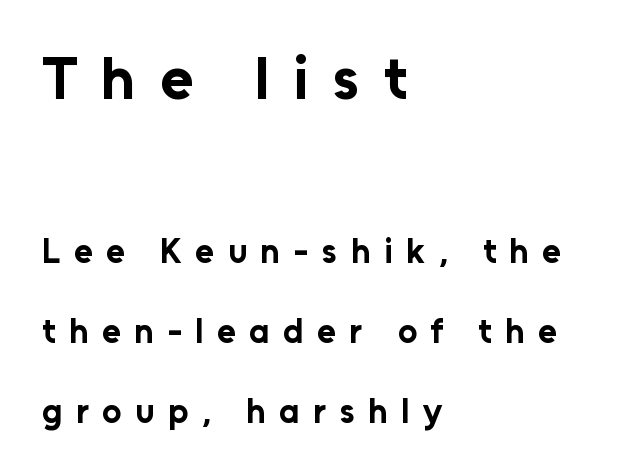
{"serif": "no", "italic": "no", "bold": "yes", "weight": "bold", "width": "normal", "stroke_contrast": "low", "x_height": "medium", "monospaced": "no", "underline": "no", "align": "left", "line_spacing": "loose", "line_spacing_ratio": 2.34, "letter_spacing": "wide", "letter_spacing_em": 0.4, "larger_block": "first", "size_ratio": 1.76, "glyph_px": 60}
